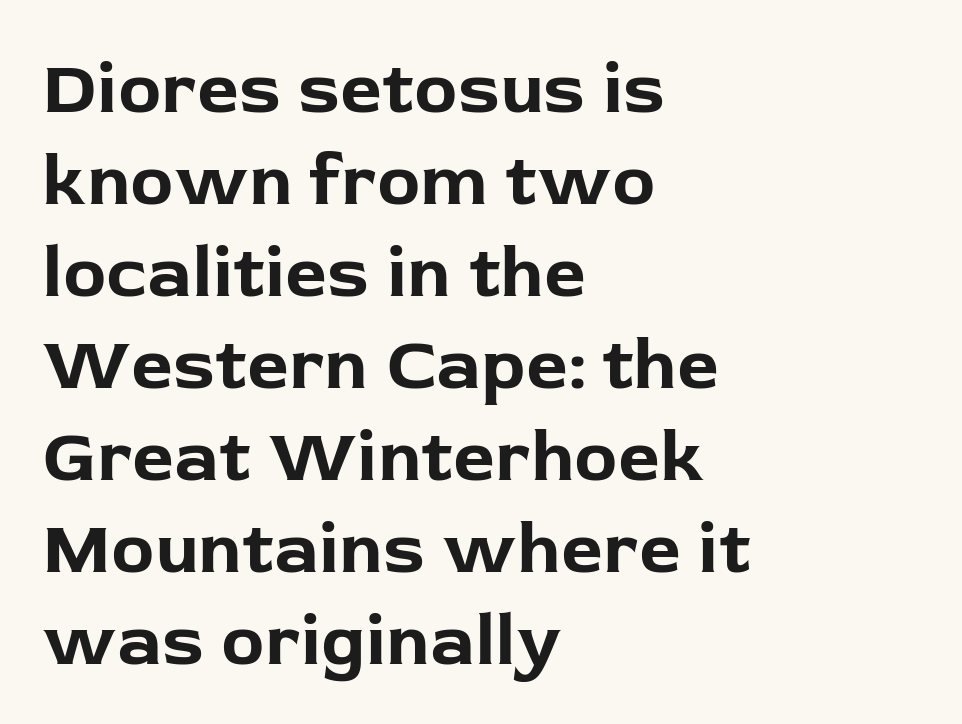
{"serif": "no", "italic": "no", "bold": "yes", "weight": "bold", "width": "normal", "stroke_contrast": "low", "x_height": "medium", "monospaced": "no", "underline": "no", "align": "left", "line_spacing": "normal", "line_spacing_ratio": 1.26, "letter_spacing": "normal", "letter_spacing_em": 0.0, "glyph_px": 73}
